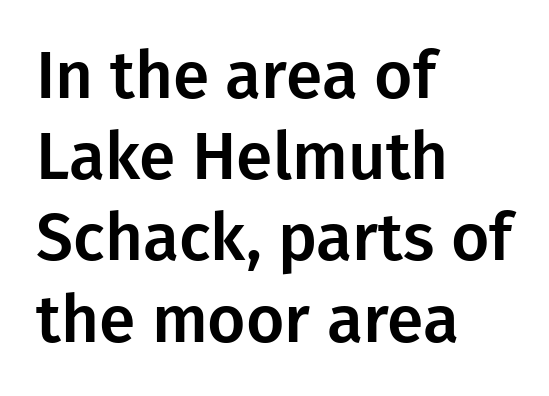
Q: Is the text italic (slanted)? A: No, it is upright.
Q: Is the typeface a serif or a sans-serif typeface? A: Sans-serif.
Q: Is the text underlined? A: No.
Q: How is the paragraph aligned? A: Left-aligned.
Q: Is the spacing between letters normal or unusually wide? A: Normal.
Q: Width (condensed, normal, or wide)? A: Normal.
Q: Stroke contrast? A: Low.
Q: x-height? A: Medium.
Q: Monospaced? A: No.
